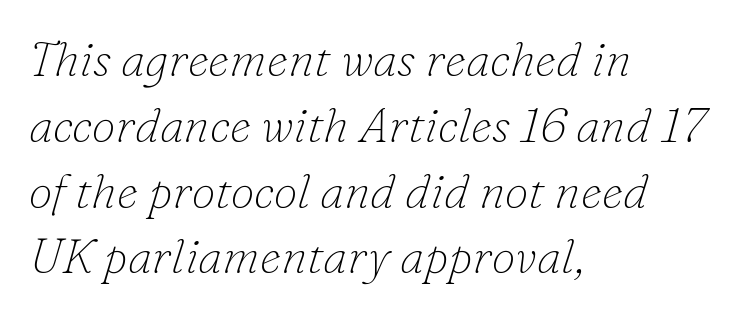
Q: Is the text bold? A: No.
Q: Is the text italic (slanted)? A: Yes, it leans right by about 16 degrees.
Q: Is the typeface a serif or a sans-serif typeface? A: Serif.
Q: Is the text underlined? A: No.
Q: How is the paragraph aligned? A: Left-aligned.
Q: Is the spacing between letters normal or unusually wide? A: Normal.
Q: Is the spacing between lines tight, normal or loose? A: Normal.
Q: Width (condensed, normal, or wide)? A: Normal.
Q: Stroke contrast? A: Low.
Q: x-height? A: Small.
Q: Monospaced? A: No.
